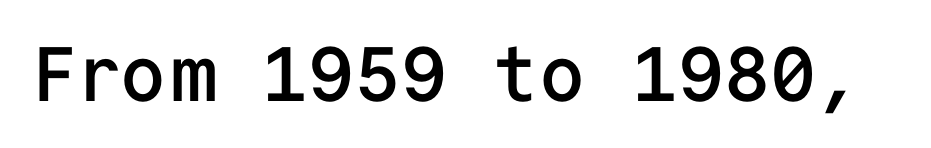
Q: Is the text bold? A: Semi-bold.
Q: Is the text italic (slanted)? A: No, it is upright.
Q: Is the typeface a serif or a sans-serif typeface? A: Sans-serif.
Q: Is the text underlined? A: No.
Q: Is the spacing between letters normal or unusually wide? A: Normal.
Q: Width (condensed, normal, or wide)? A: Normal.
Q: Stroke contrast? A: Low.
Q: x-height? A: Medium.
Q: Monospaced? A: Yes.
